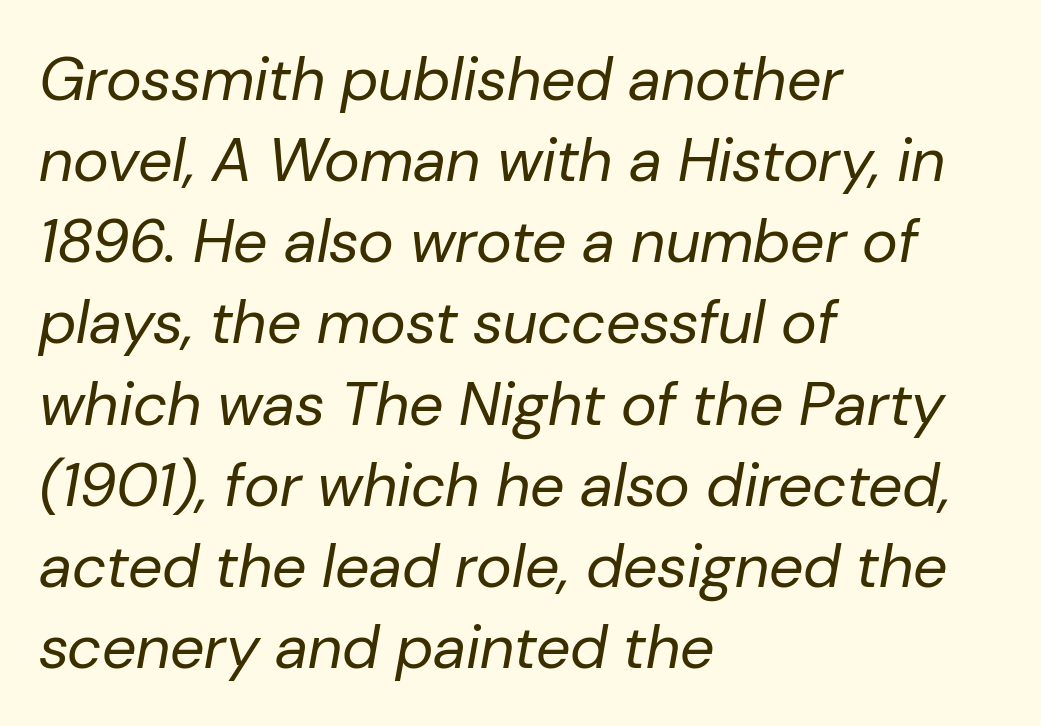
{"italic": "yes", "lean": "right", "slant_degrees": 10, "bold": "no", "weight": "regular", "width": "normal", "stroke_contrast": "low", "x_height": "medium", "monospaced": "no", "underline": "no", "align": "left", "line_spacing": "normal", "line_spacing_ratio": 1.33, "letter_spacing": "normal", "letter_spacing_em": 0.0, "glyph_px": 61}
